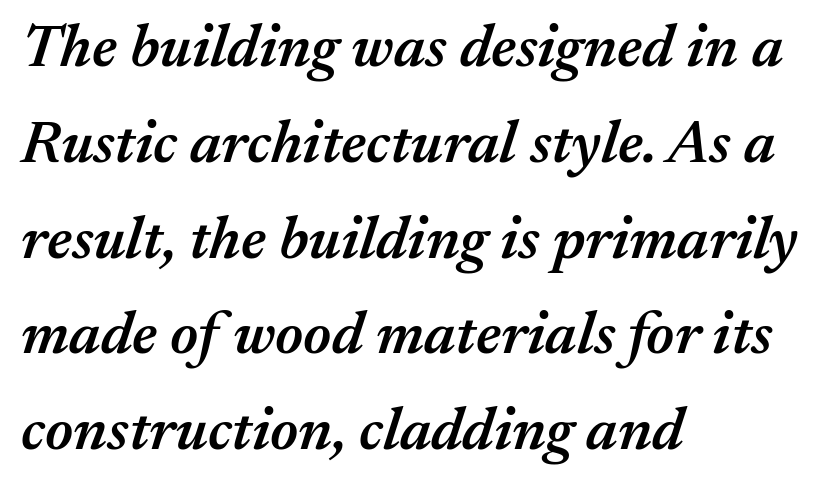
{"italic": "yes", "lean": "right", "slant_degrees": 17, "bold": "semi", "weight": "semibold", "width": "normal", "stroke_contrast": "medium", "x_height": "medium", "monospaced": "no", "underline": "no", "align": "left", "line_spacing": "normal", "line_spacing_ratio": 1.57, "letter_spacing": "normal", "letter_spacing_em": 0.0, "glyph_px": 61}
